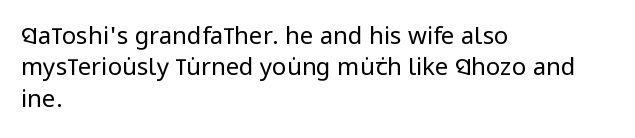
Q: Is the text bold? A: No.
Q: Is the text italic (slanted)? A: No, it is upright.
Q: Is the text underlined? A: No.
Q: How is the paragraph aligned? A: Left-aligned.
Q: Is the spacing between letters normal or unusually wide? A: Normal.
Q: Is the spacing between lines tight, normal or loose? A: Normal.
